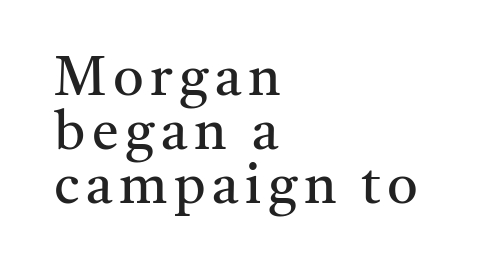
Each row of text sits above clean, open space. Letterform terminals end in serifs throughout the passage. This sample uses an upright cut, with every glyph sitting square on the baseline. Leftover space on each line is placed entirely after the last word. The face looks like a standard text weight, possibly lighter. The rendering uses a small line-height, squeezing the rows.
